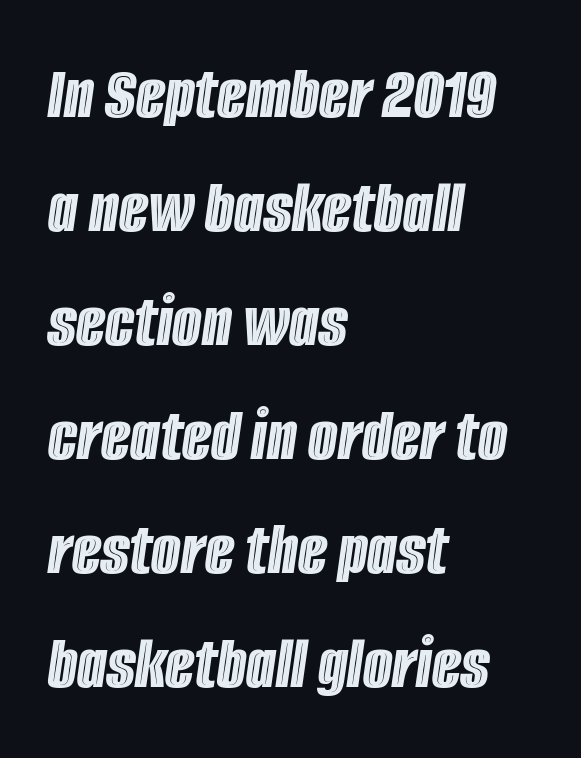
The image shows 76 px condensed type, italic (leaning right); set left-aligned, normal line spacing (1.5x), normal letter spacing, not underlined; a large x-height.
